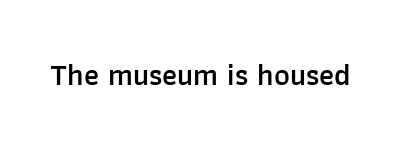
Strokes here are thickened, but only to semibold level. The words here are not underlined. The letters sit at their default tracking, neither squeezed nor spread. Note the varied advance widths — an 'i' is clearly narrower than an 'm'.
